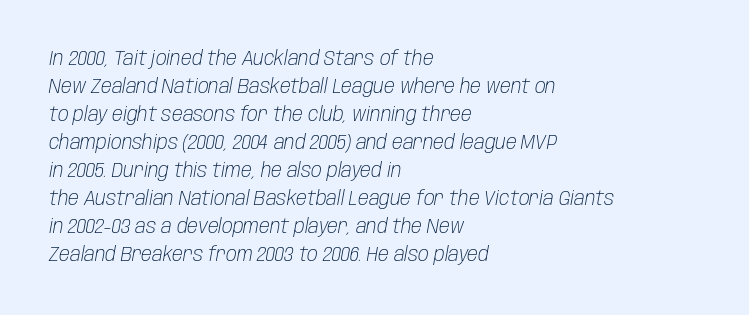
Q: Is the text bold? A: No.
Q: Is the text italic (slanted)? A: Yes, it leans right by about 10 degrees.
Q: Is the text underlined? A: No.
Q: How is the paragraph aligned? A: Left-aligned.
Q: Is the spacing between letters normal or unusually wide? A: Normal.
Q: Is the spacing between lines tight, normal or loose? A: Normal.
